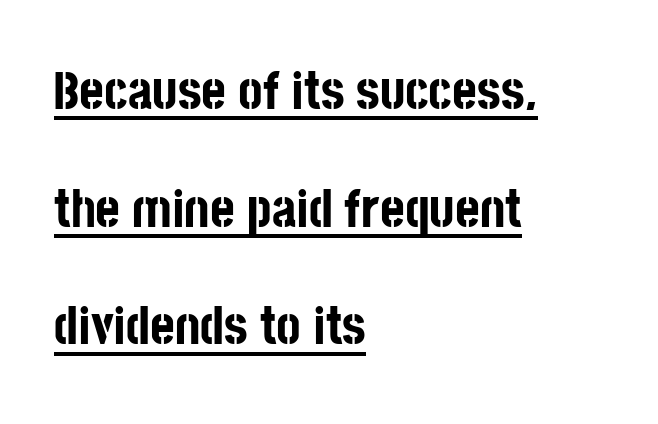
How are the letters spaced? Ordinarily, with no added tracking. Each letter keeps its own natural width here, so spacing adapts to shape. This sample uses an upright cut, with every glyph sitting square on the baseline. Serifs: no, the terminals of the letterforms are clean. Airy leading. Each glyph is drawn with heavy, bold strokes.
